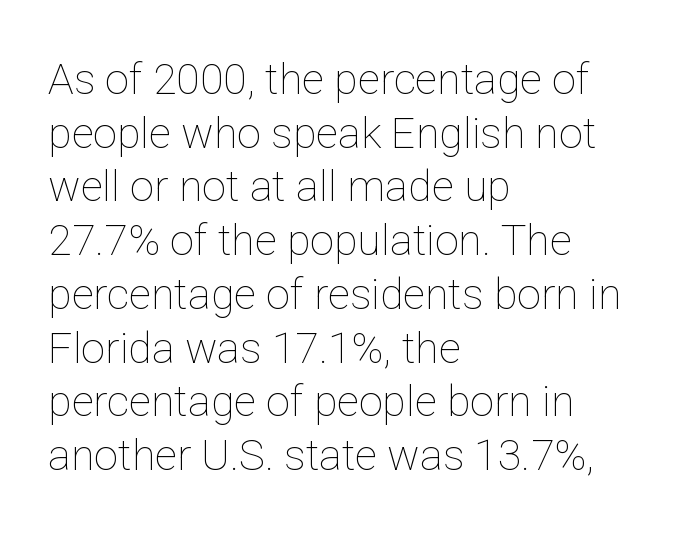
Q: Is the text bold? A: No.
Q: Is the text italic (slanted)? A: No, it is upright.
Q: Is the text underlined? A: No.
Q: How is the paragraph aligned? A: Left-aligned.
Q: Is the spacing between letters normal or unusually wide? A: Normal.
Q: Is the spacing between lines tight, normal or loose? A: Normal.
Q: Width (condensed, normal, or wide)? A: Normal.
Q: Stroke contrast? A: Low.
Q: x-height? A: Medium.
Q: Monospaced? A: No.
